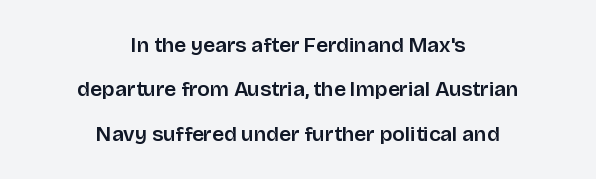
The image shows 21 px text type, upright; set centered, loose line spacing (2.11x), normal letter spacing, not underlined.
